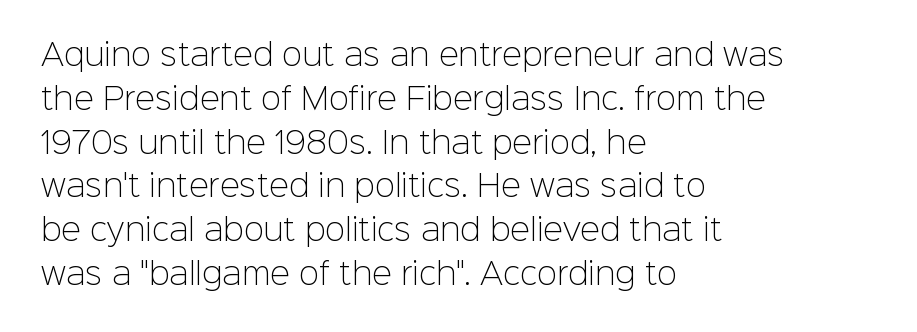
The image shows 30 px light sans-serif type, upright; set left-aligned, normal line spacing (1.46x), normal letter spacing, not underlined; low stroke contrast and a medium x-height.
